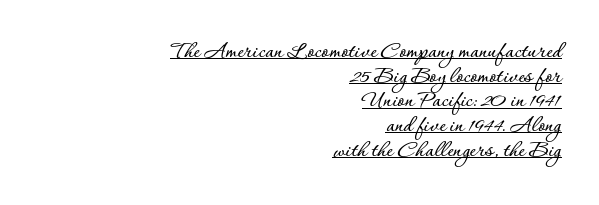
The image shows 24 px text type; set right-aligned, tight line spacing (1.03x), normal letter spacing, underlined.
